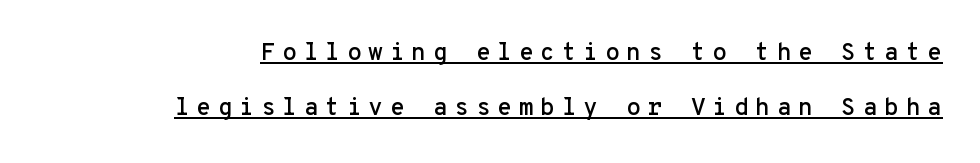
The image shows 24 px text type, upright; set right-aligned, loose line spacing (2.28x), unusually wide letter spacing (+0.28 em), underlined.
